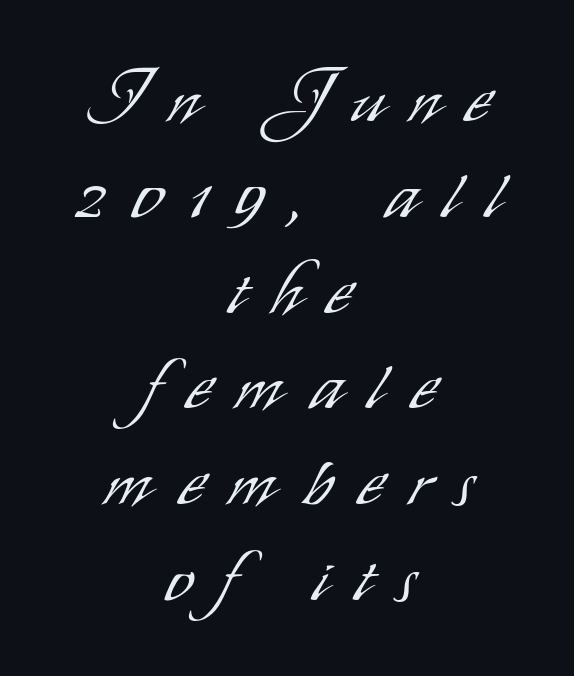
The image shows 72 px light, condensed sans-serif type; set centered, normal line spacing (1.33x), unusually wide letter spacing (+0.37 em), not underlined; low stroke contrast and a small x-height.
